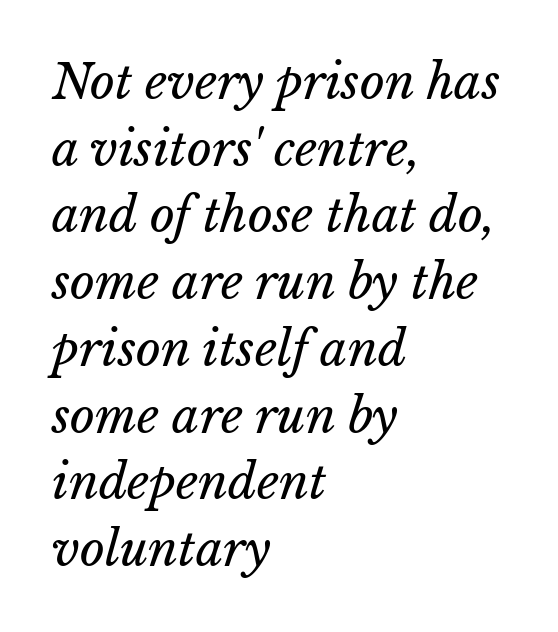
The image shows 48 px regular-weight type; set left-aligned, normal line spacing (1.39x), normal letter spacing, not underlined; low stroke contrast and a medium x-height.
